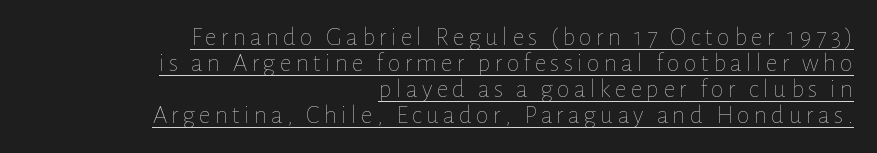
{"italic": "no", "bold": "no", "underline": "yes", "align": "right", "line_spacing": "tight", "line_spacing_ratio": 1.0, "glyph_px": 26}
